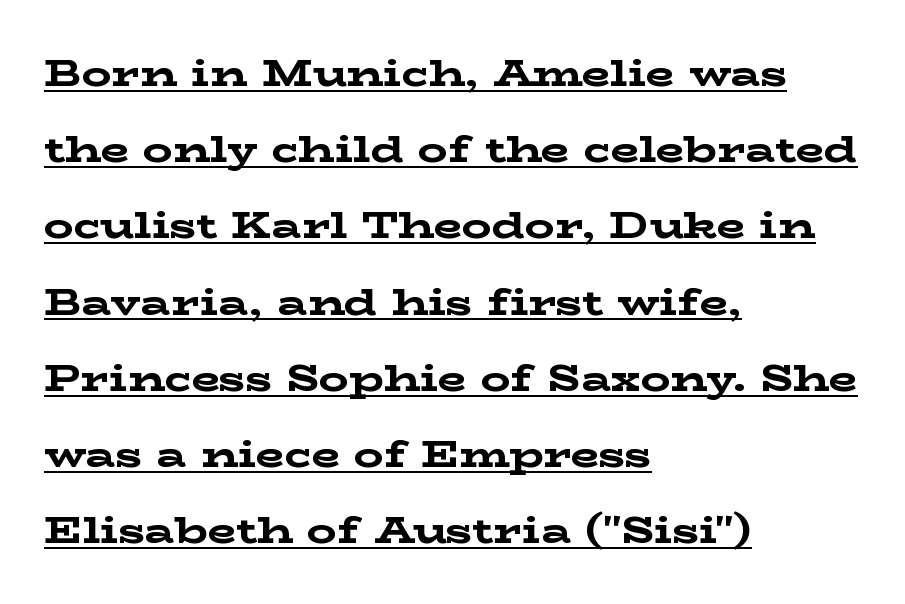
{"serif": "yes", "italic": "no", "bold": "yes", "weight": "bold", "width": "wide", "stroke_contrast": "low", "x_height": "medium", "monospaced": "no", "underline": "yes", "align": "left", "line_spacing": "loose", "line_spacing_ratio": 2.06, "letter_spacing": "normal", "letter_spacing_em": 0.0, "glyph_px": 37}
